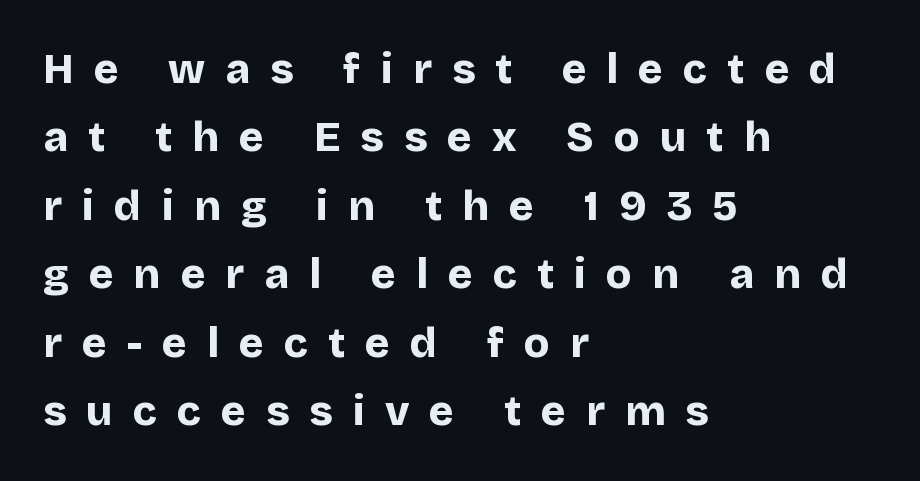
Q: Is the text bold? A: Yes.
Q: Is the text italic (slanted)? A: No, it is upright.
Q: Is the typeface a serif or a sans-serif typeface? A: Sans-serif.
Q: Is the text underlined? A: No.
Q: How is the paragraph aligned? A: Left-aligned.
Q: Is the spacing between letters normal or unusually wide? A: Unusually wide.
Q: Is the spacing between lines tight, normal or loose? A: Normal.
Q: Width (condensed, normal, or wide)? A: Normal.
Q: Stroke contrast? A: Low.
Q: x-height? A: Large.
Q: Monospaced? A: No.
